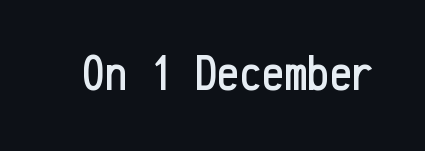
{"serif": "no", "italic": "no", "width": "condensed", "stroke_contrast": "low", "x_height": "medium", "monospaced": "yes", "underline": "no", "letter_spacing": "normal", "letter_spacing_em": 0.0, "glyph_px": 50}
